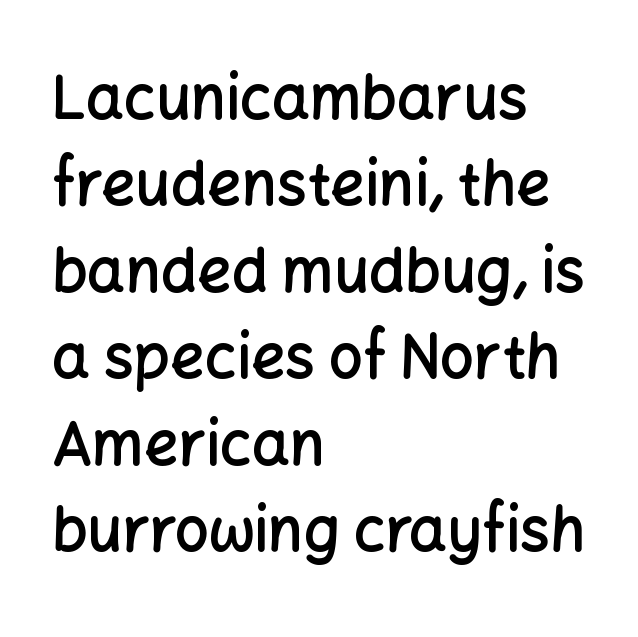
The image shows 60 px semibold sans-serif type, upright; set left-aligned, normal line spacing (1.44x), normal letter spacing, not underlined; low stroke contrast and a medium x-height.
